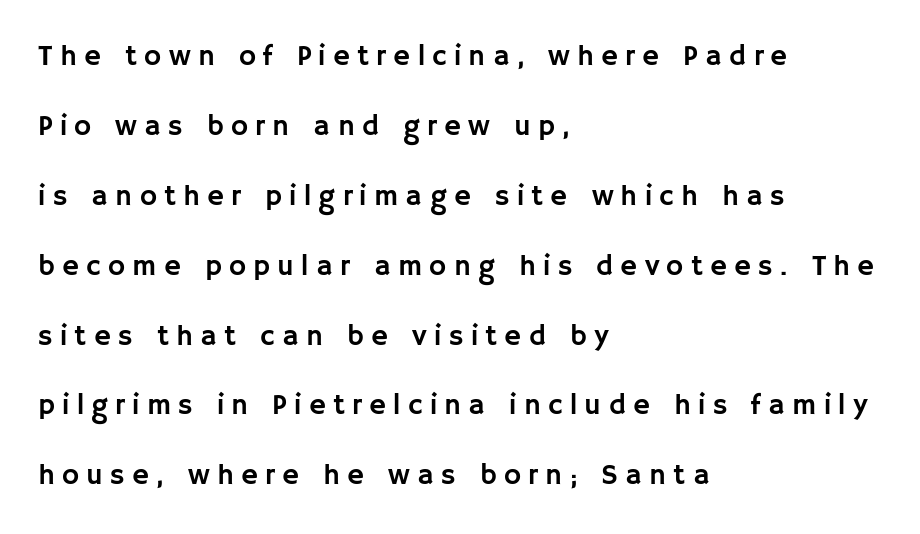
Does the type have serifs? No, each stem ends abruptly. Designer's note — italics off, roman on. These lines are rendered in a variable-pitch font. You could only call the tracking loose — the letters float apart.
